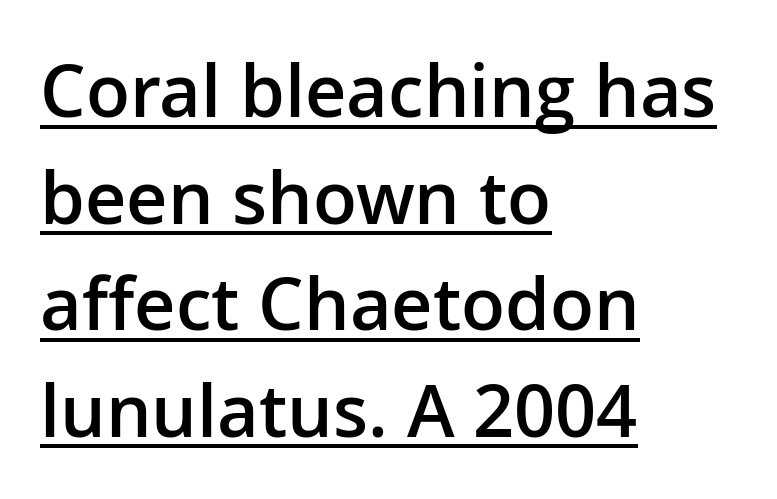
The image shows 72 px semibold sans-serif type, upright; set left-aligned, normal line spacing (1.48x), normal letter spacing, underlined; low stroke contrast and a medium x-height.
